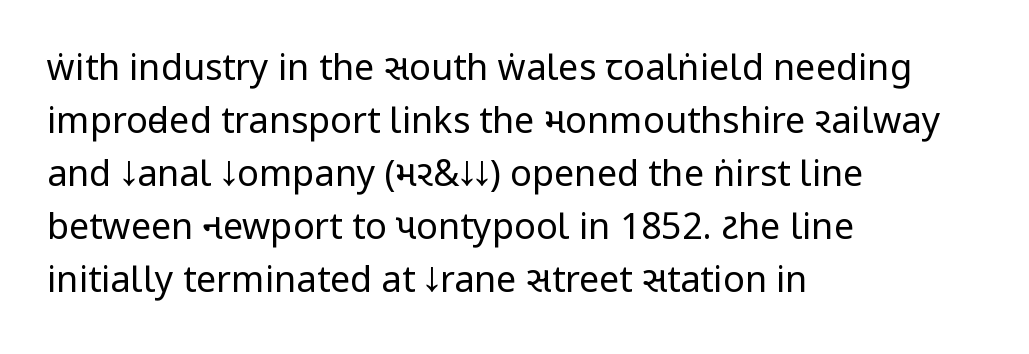
Typographically, this falls in the sans-serif category. Leading matches the norm, producing a regular column. You could not count columns in this text — the font is proportionally spaced. Tracking here is standard; glyphs follow each other at the usual distance.
